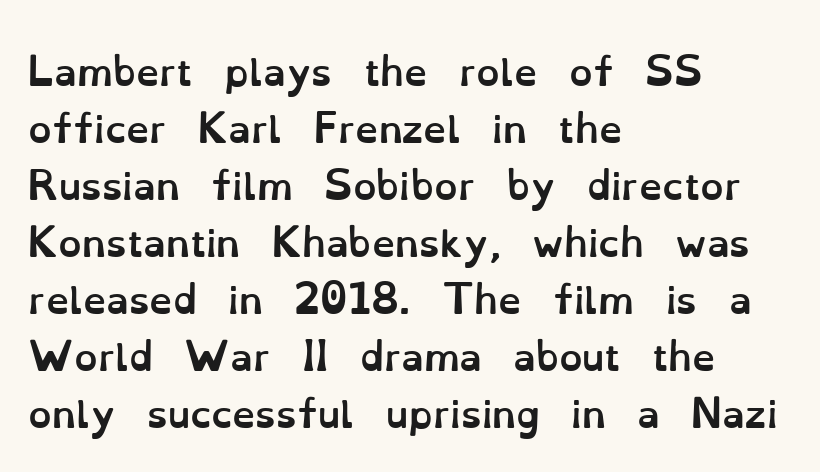
Q: Is the text bold? A: Yes.
Q: Is the text italic (slanted)? A: No, it is upright.
Q: Is the text underlined? A: No.
Q: How is the paragraph aligned? A: Left-aligned.
Q: Is the spacing between letters normal or unusually wide? A: Normal.
Q: Is the spacing between lines tight, normal or loose? A: Normal.
Q: Width (condensed, normal, or wide)? A: Normal.
Q: Stroke contrast? A: Low.
Q: x-height? A: Small.
Q: Monospaced? A: No.
